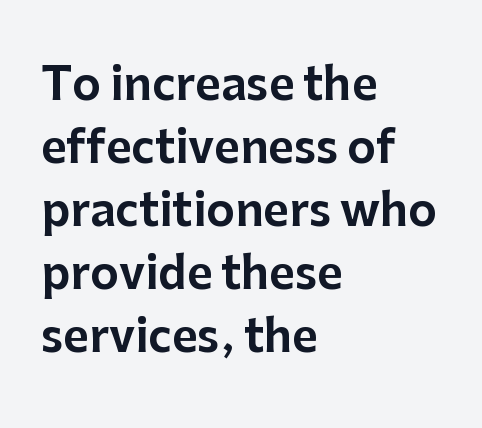
Q: Is the text italic (slanted)? A: No, it is upright.
Q: Is the typeface a serif or a sans-serif typeface? A: Sans-serif.
Q: Is the text underlined? A: No.
Q: How is the paragraph aligned? A: Left-aligned.
Q: Is the spacing between letters normal or unusually wide? A: Normal.
Q: Is the spacing between lines tight, normal or loose? A: Normal.
Q: Width (condensed, normal, or wide)? A: Normal.
Q: Stroke contrast? A: Low.
Q: x-height? A: Medium.
Q: Monospaced? A: No.
